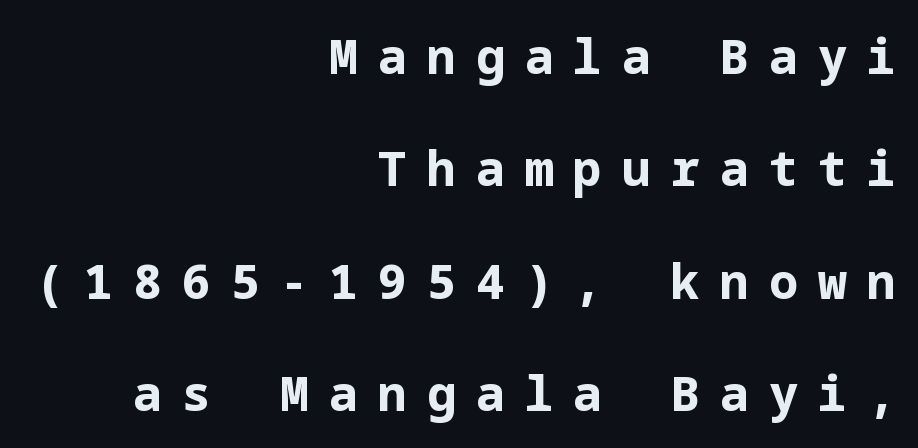
Q: Is the text bold? A: Yes.
Q: Is the text italic (slanted)? A: No, it is upright.
Q: Is the typeface a serif or a sans-serif typeface? A: Sans-serif.
Q: Is the text underlined? A: No.
Q: How is the paragraph aligned? A: Right-aligned.
Q: Is the spacing between letters normal or unusually wide? A: Unusually wide.
Q: Is the spacing between lines tight, normal or loose? A: Loose.
Q: Width (condensed, normal, or wide)? A: Normal.
Q: Stroke contrast? A: Low.
Q: x-height? A: Medium.
